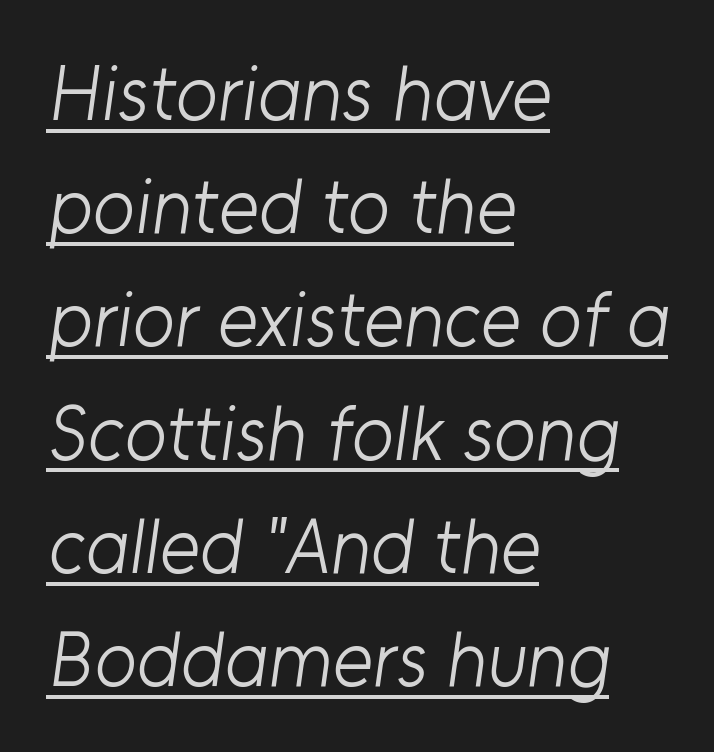
{"serif": "no", "bold": "no", "weight": "light", "width": "normal", "stroke_contrast": "low", "x_height": "medium", "monospaced": "no", "underline": "yes", "align": "left", "line_spacing": "normal", "line_spacing_ratio": 1.47, "letter_spacing": "normal", "letter_spacing_em": 0.0, "glyph_px": 77}
